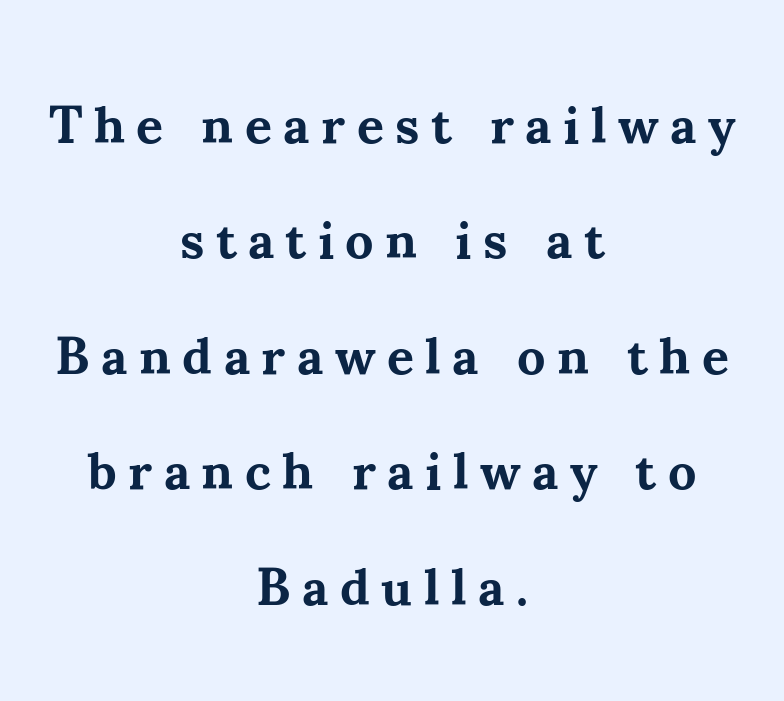
The image shows 52 px bold serif type, upright; set centered, loose line spacing (2.22x), unusually wide letter spacing (+0.22 em), not underlined; medium stroke contrast and a small x-height.
